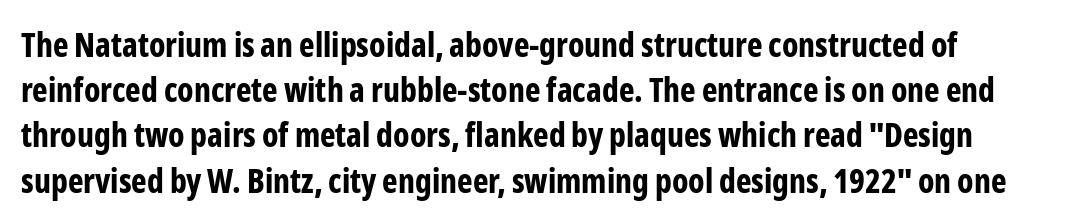
Q: Is the text bold? A: Yes.
Q: Is the text italic (slanted)? A: No, it is upright.
Q: Is the typeface a serif or a sans-serif typeface? A: Sans-serif.
Q: Is the text underlined? A: No.
Q: Is the spacing between letters normal or unusually wide? A: Normal.
Q: Is the spacing between lines tight, normal or loose? A: Normal.
Q: Width (condensed, normal, or wide)? A: Condensed.
Q: Stroke contrast? A: Low.
Q: x-height? A: Medium.
Q: Monospaced? A: No.
